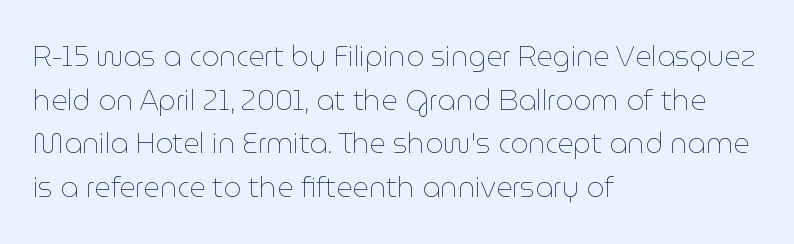
{"italic": "no", "bold": "no", "weight": "thin", "width": "normal", "stroke_contrast": "low", "x_height": "medium", "monospaced": "no", "underline": "no", "align": "left", "line_spacing": "normal", "line_spacing_ratio": 1.56, "letter_spacing": "normal", "letter_spacing_em": 0.0, "glyph_px": 28}
